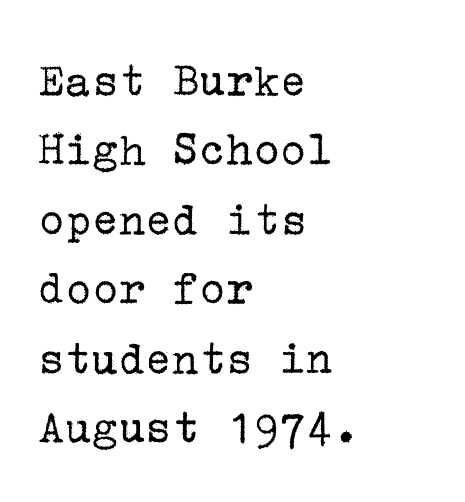
{"serif": "yes", "italic": "no", "bold": "no", "weight": "regular", "width": "normal", "stroke_contrast": "low", "x_height": "medium", "underline": "no", "align": "left", "line_spacing": "normal", "line_spacing_ratio": 1.39, "letter_spacing": "normal", "letter_spacing_em": 0.0, "glyph_px": 50}
